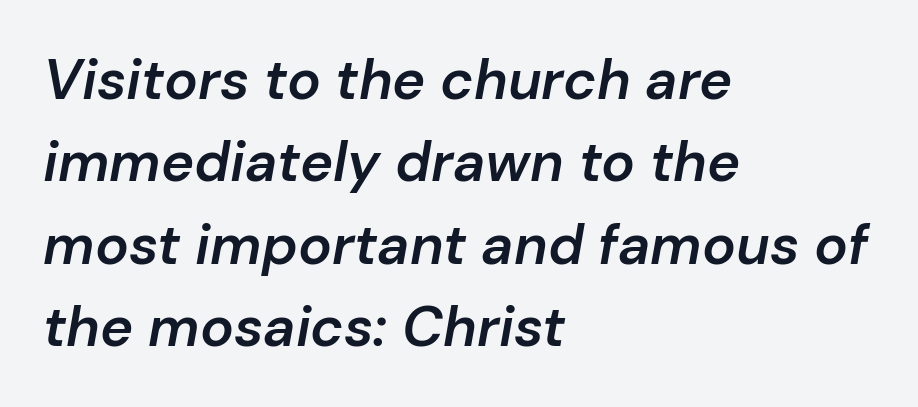
Q: Is the text bold? A: Semi-bold.
Q: Is the text italic (slanted)? A: Yes, it leans right by about 10 degrees.
Q: Is the text underlined? A: No.
Q: How is the paragraph aligned? A: Left-aligned.
Q: Is the spacing between letters normal or unusually wide? A: Normal.
Q: Is the spacing between lines tight, normal or loose? A: Normal.
Q: Width (condensed, normal, or wide)? A: Normal.
Q: Stroke contrast? A: Low.
Q: x-height? A: Medium.
Q: Monospaced? A: No.
